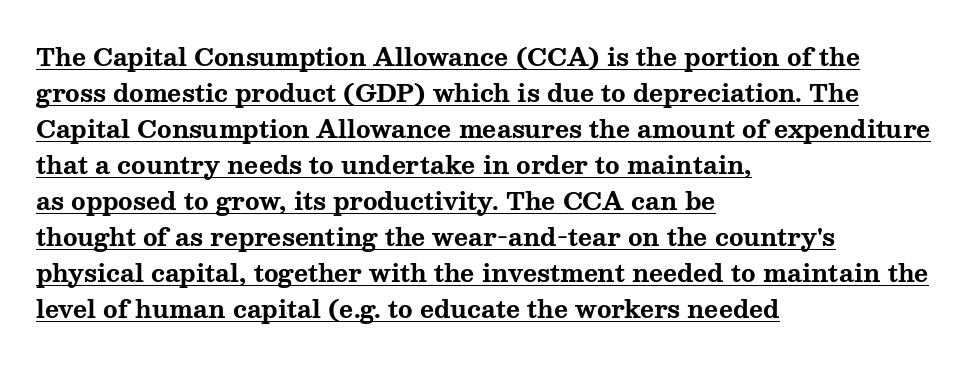
{"italic": "no", "bold": "yes", "underline": "yes", "align": "left", "line_spacing": "normal", "line_spacing_ratio": 1.5, "letter_spacing": "normal", "letter_spacing_em": 0.0, "glyph_px": 24}
